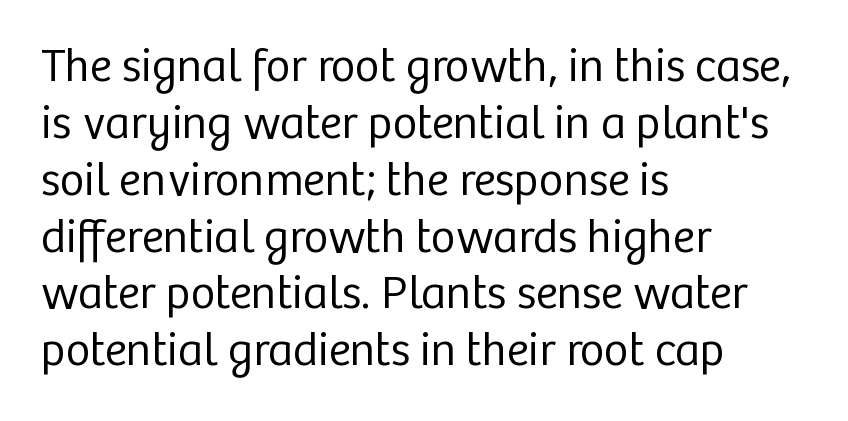
{"serif": "no", "italic": "no", "bold": "no", "weight": "regular", "width": "normal", "stroke_contrast": "low", "x_height": "medium", "monospaced": "no", "underline": "no", "align": "left", "line_spacing_ratio": 1.21, "letter_spacing": "normal", "letter_spacing_em": 0.0, "glyph_px": 47}
